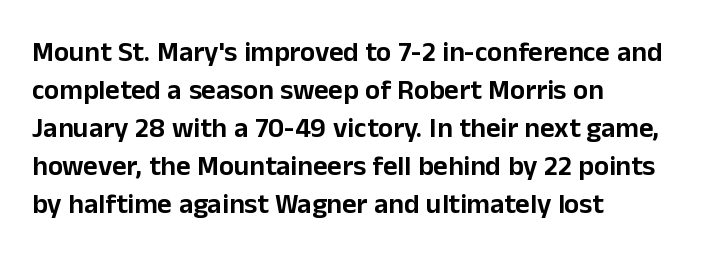
The image shows 28 px sans-serif type, upright; set left-aligned, normal line spacing (1.36x), normal letter spacing, not underlined; low stroke contrast and a medium x-height.
